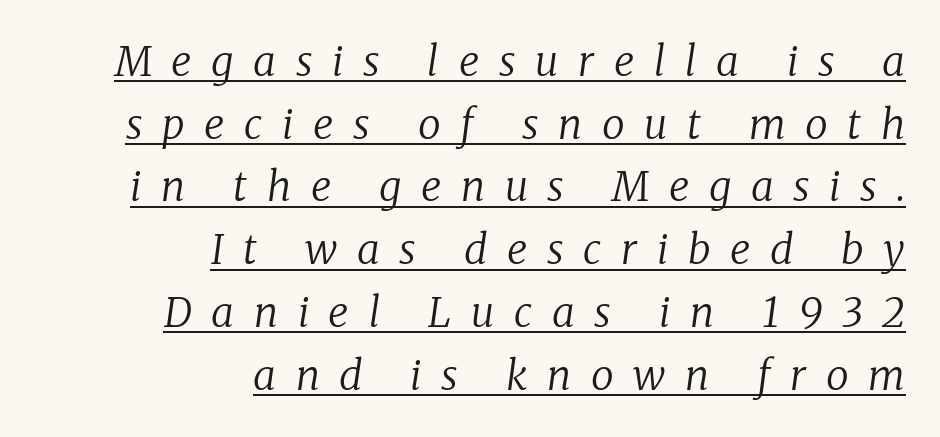
The image shows 41 px regular-weight serif type, italic (leaning right); set right-aligned, normal line spacing (1.53x), unusually wide letter spacing (+0.48 em), underlined; low stroke contrast and a medium x-height.
